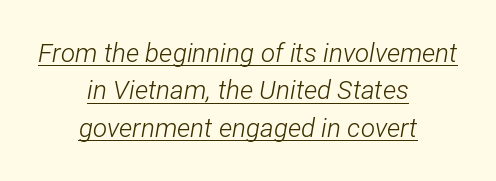
Notice how the stems are inclined rather than vertical — that's the hallmark of italics. Each line is balanced around a shared central axis. Check the space under the baseline: a stroke is drawn there. Stems here are at most as thick as an everyday book face. This block has exactly the height ordinary leading produces.
